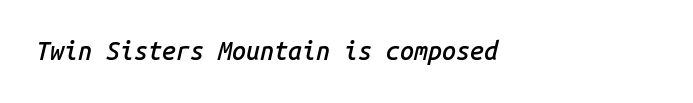
Q: Is the text bold? A: Semi-bold.
Q: Is the text italic (slanted)? A: Yes, it leans right by about 14 degrees.
Q: Is the text underlined? A: No.
Q: How is the paragraph aligned? A: Left-aligned.
Q: Is the spacing between letters normal or unusually wide? A: Normal.
